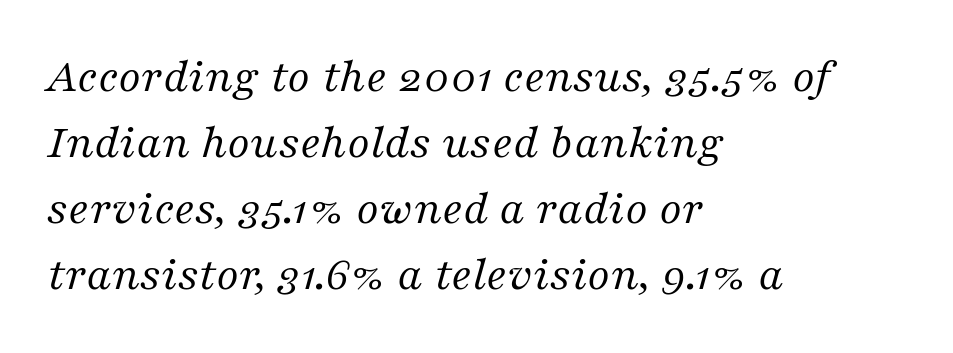
The image shows 49 px regular-weight serif type, italic (leaning right); set left-aligned, normal line spacing (1.35x), normal letter spacing, not underlined; medium stroke contrast and a medium x-height.
